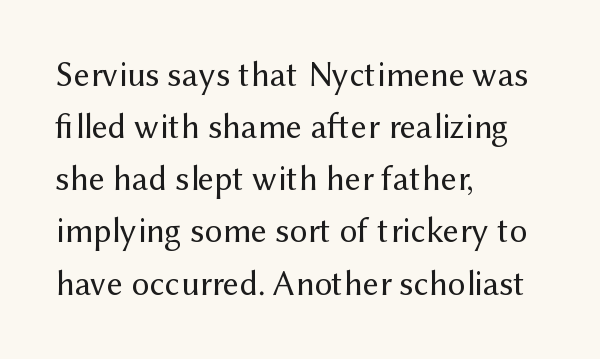
Q: Is the text bold? A: No.
Q: Is the text italic (slanted)? A: No, it is upright.
Q: Is the typeface a serif or a sans-serif typeface? A: Sans-serif.
Q: Is the text underlined? A: No.
Q: How is the paragraph aligned? A: Left-aligned.
Q: Is the spacing between letters normal or unusually wide? A: Normal.
Q: Is the spacing between lines tight, normal or loose? A: Normal.
Q: Width (condensed, normal, or wide)? A: Normal.
Q: Stroke contrast? A: Medium.
Q: x-height? A: Medium.
Q: Monospaced? A: No.
